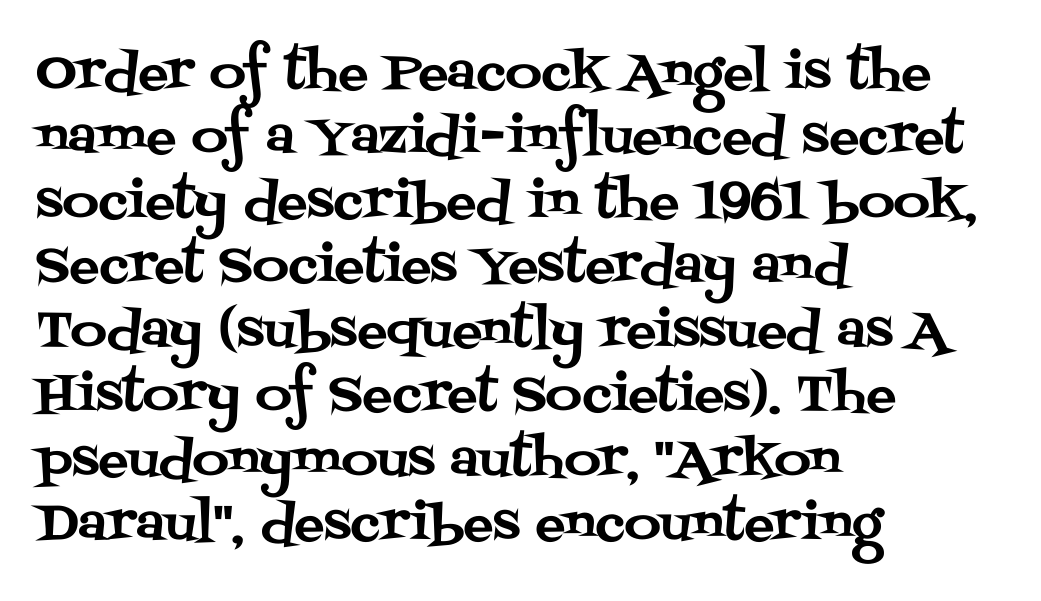
These lines are rendered in a variable-pitch font. These lines are composed in type with serifs. Posture: vertical. This sample is left-justified, so line endings fall wherever the words run out. Anything drawn beneath the words? Only blank space.
